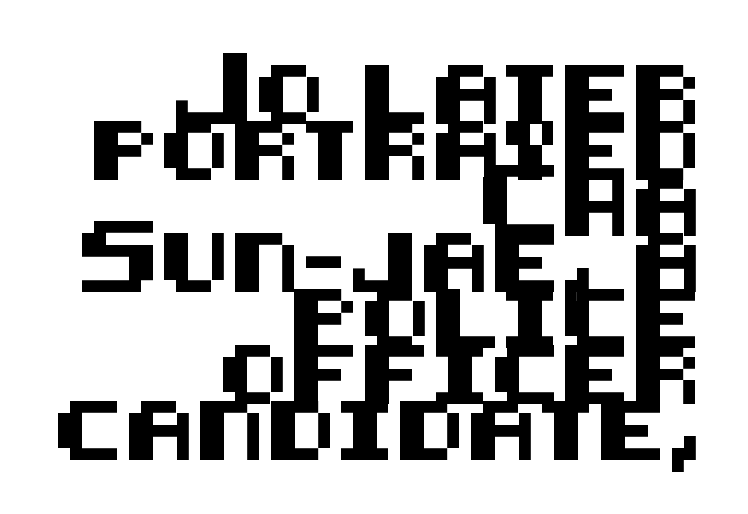
The rendering anchors every line to the right-hand side. Leading: reduced. A clean baseline with only descenders dipping below it. The rendering shows plain stroke endings on the letterforms — a sans-serif design. Ordinary non-slanted type is in use. Observe the ordinary spacing: letters are neighbours, not strangers.
